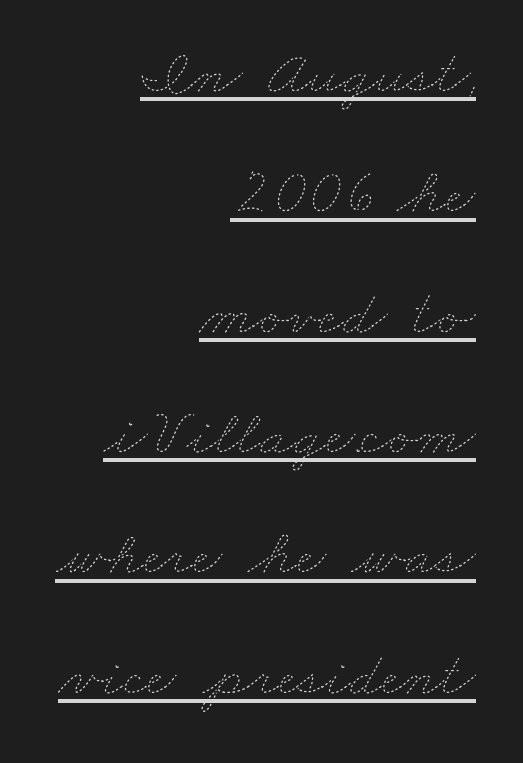
The image shows 64 px thin, wide type; set right-aligned, line spacing 1.88x, normal letter spacing, underlined; low stroke contrast and a small x-height.
